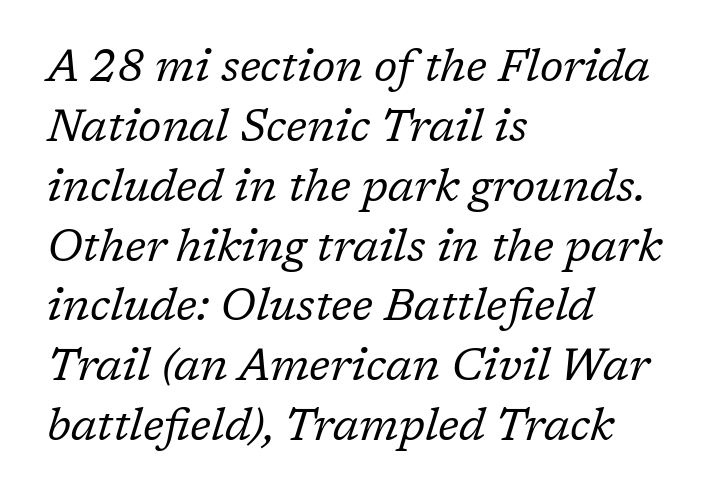
{"serif": "yes", "italic": "yes", "lean": "right", "slant_degrees": 17, "bold": "no", "weight": "regular", "width": "normal", "stroke_contrast": "low", "x_height": "medium", "monospaced": "no", "underline": "no", "align": "left", "line_spacing": "normal", "line_spacing_ratio": 1.33, "letter_spacing": "normal", "letter_spacing_em": 0.0, "glyph_px": 45}
